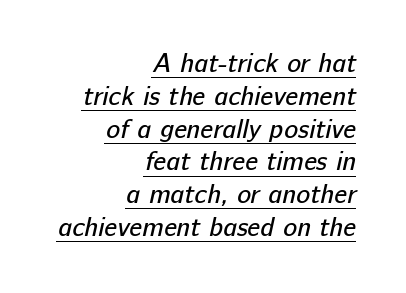
The image shows 26 px text type; set right-aligned, normal line spacing (1.26x), normal letter spacing, underlined.
